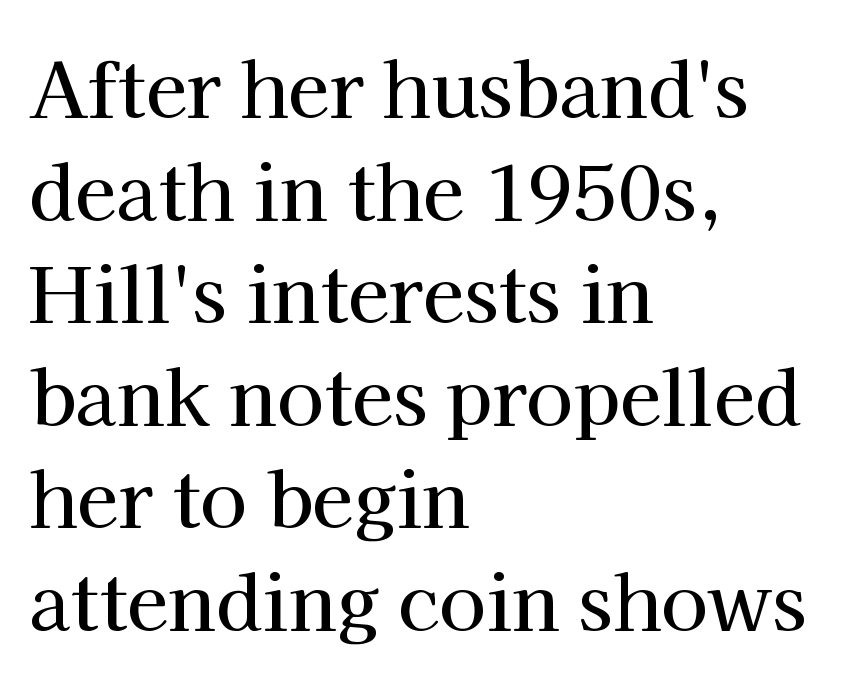
{"serif": "yes", "italic": "no", "width": "normal", "stroke_contrast": "high", "x_height": "medium", "monospaced": "no", "underline": "no", "align": "left", "line_spacing": "normal", "line_spacing_ratio": 1.35, "letter_spacing": "normal", "letter_spacing_em": 0.0, "glyph_px": 76}
